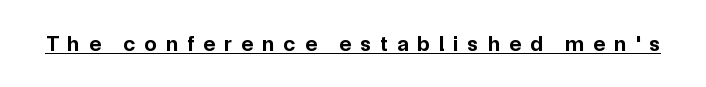
Q: Is the text bold? A: Yes.
Q: Is the text italic (slanted)? A: No, it is upright.
Q: Is the text underlined? A: Yes.
Q: Is the spacing between letters normal or unusually wide? A: Unusually wide.
